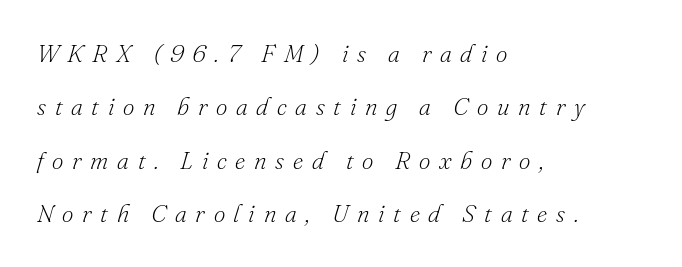
The image shows 25 px text type, italic (leaning right); set left-aligned, loose line spacing (2.14x), unusually wide letter spacing (+0.35 em), not underlined.
